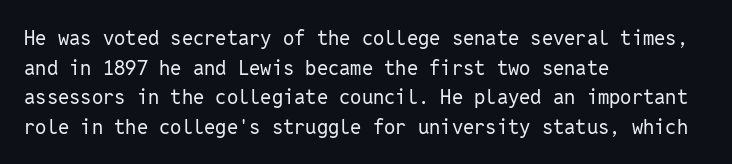
The image shows 20 px text type, upright; set left-aligned, normal line spacing (1.48x), normal letter spacing, not underlined.
